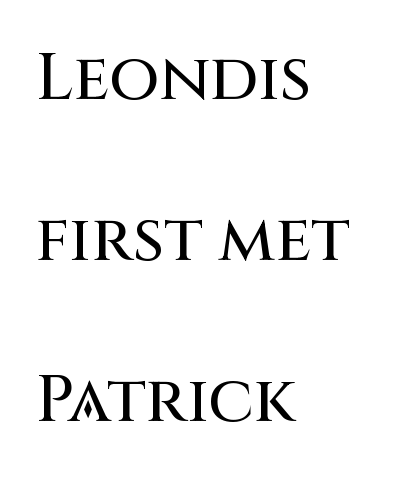
{"serif": "no", "italic": "no", "width": "normal", "stroke_contrast": "medium", "x_height": "large", "monospaced": "no", "underline": "no", "align": "left", "line_spacing": "loose", "line_spacing_ratio": 2.48, "letter_spacing": "normal", "letter_spacing_em": 0.0, "glyph_px": 65}
